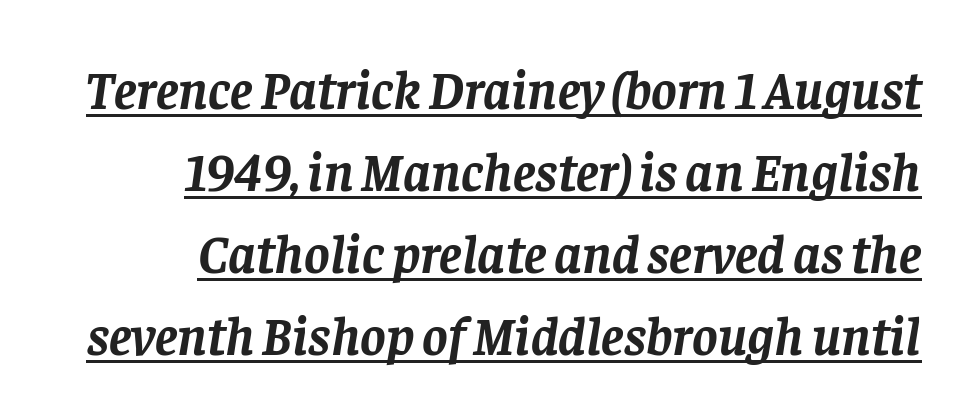
Q: Is the text bold? A: Yes.
Q: Is the text italic (slanted)? A: Yes, it leans right by about 8 degrees.
Q: Is the typeface a serif or a sans-serif typeface? A: Serif.
Q: Is the text underlined? A: Yes.
Q: How is the paragraph aligned? A: Right-aligned.
Q: Is the spacing between letters normal or unusually wide? A: Normal.
Q: Is the spacing between lines tight, normal or loose? A: Normal.
Q: Width (condensed, normal, or wide)? A: Normal.
Q: Stroke contrast? A: Low.
Q: x-height? A: Large.
Q: Monospaced? A: No.
